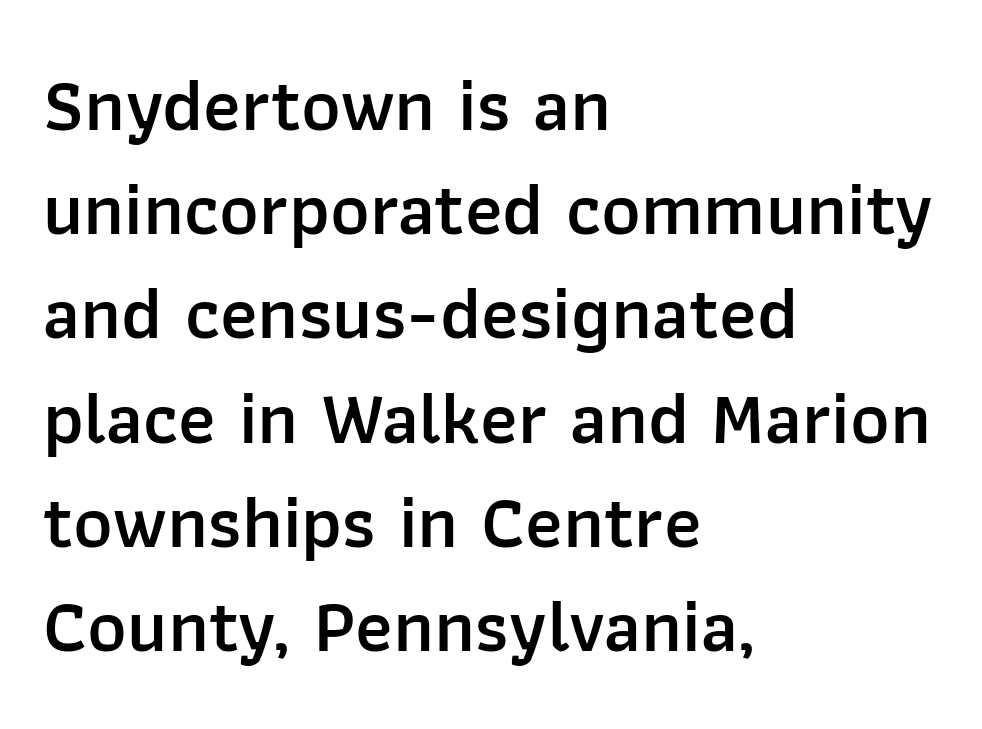
Q: Is the text bold? A: Semi-bold.
Q: Is the text italic (slanted)? A: No, it is upright.
Q: Is the typeface a serif or a sans-serif typeface? A: Sans-serif.
Q: Is the text underlined? A: No.
Q: How is the paragraph aligned? A: Left-aligned.
Q: Is the spacing between letters normal or unusually wide? A: Normal.
Q: Is the spacing between lines tight, normal or loose? A: Normal.
Q: Width (condensed, normal, or wide)? A: Normal.
Q: Stroke contrast? A: Low.
Q: x-height? A: Medium.
Q: Monospaced? A: No.
